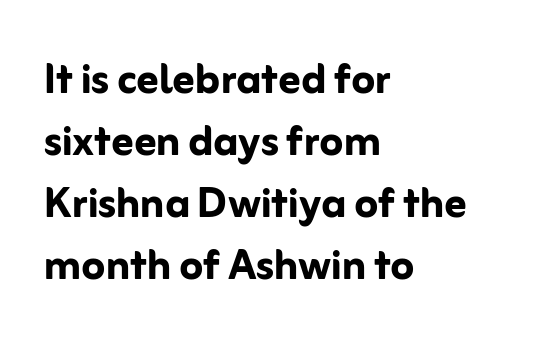
{"serif": "no", "italic": "no", "bold": "yes", "weight": "semibold", "width": "normal", "stroke_contrast": "low", "x_height": "medium", "monospaced": "no", "underline": "no", "align": "left", "line_spacing": "tight", "line_spacing_ratio": 1.15, "letter_spacing": "normal", "letter_spacing_em": 0.0, "glyph_px": 54}
